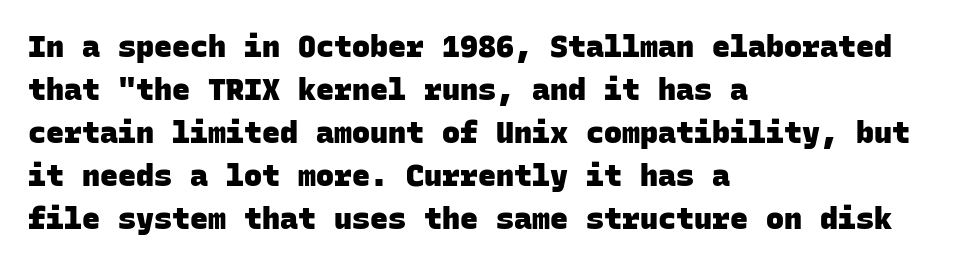
{"serif": "no", "bold": "yes", "weight": "heavy", "width": "normal", "stroke_contrast": "low", "x_height": "large", "monospaced": "yes", "underline": "no", "align": "left", "line_spacing": "normal", "line_spacing_ratio": 1.43, "letter_spacing": "normal", "letter_spacing_em": 0.0, "glyph_px": 30}
